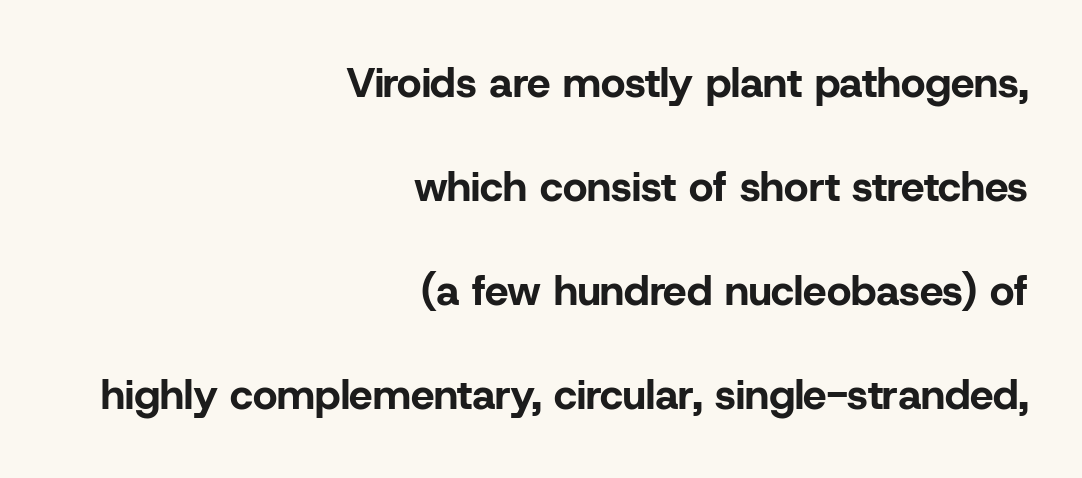
The image shows 42 px bold sans-serif type, upright; set right-aligned, loose line spacing (2.48x), normal letter spacing, not underlined; low stroke contrast and a medium x-height.
